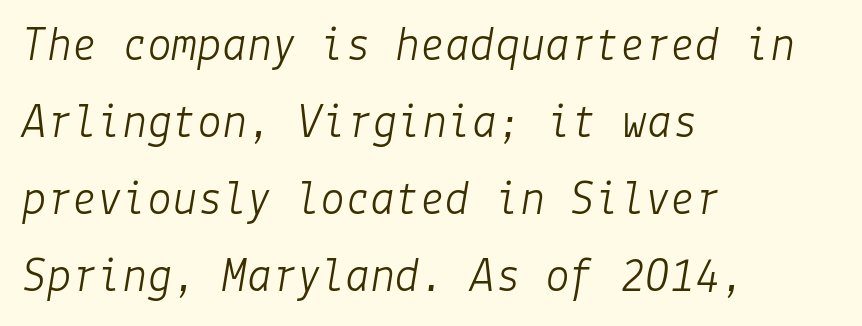
Q: Is the text bold? A: No.
Q: Is the text italic (slanted)? A: Yes, it leans right by about 9 degrees.
Q: Is the text underlined? A: No.
Q: How is the paragraph aligned? A: Left-aligned.
Q: Is the spacing between letters normal or unusually wide? A: Normal.
Q: Is the spacing between lines tight, normal or loose? A: Normal.
Q: Width (condensed, normal, or wide)? A: Normal.
Q: Stroke contrast? A: Low.
Q: x-height? A: Medium.
